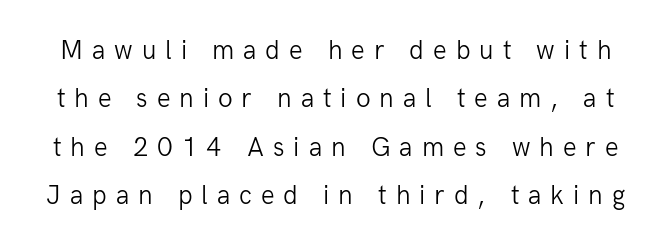
This is roman type, the default non-slanted kind. Loose tracking; the words dissolve into strings of separated letters. Beneath every word, the page is bare. The typeface has the unassuming heft of standard copy or less.
